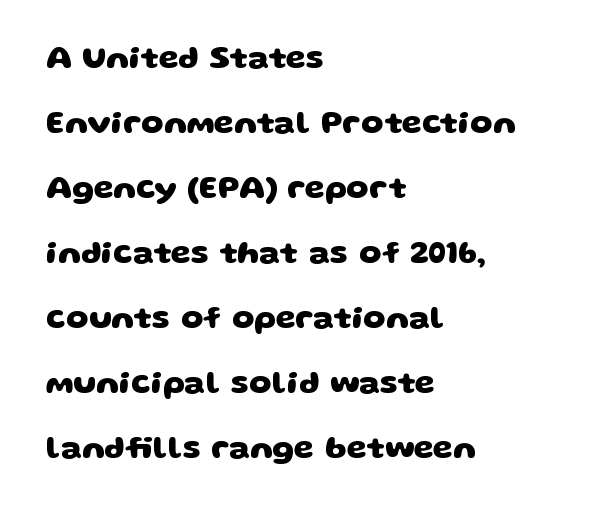
Nobody touched the tracking dial on this one. Serif or sans? Sans — the stroke terminals are bare. Is this a fixed-width face? No — the glyphs have proportional, varying widths. Descenders are the only things crossing below the line.
